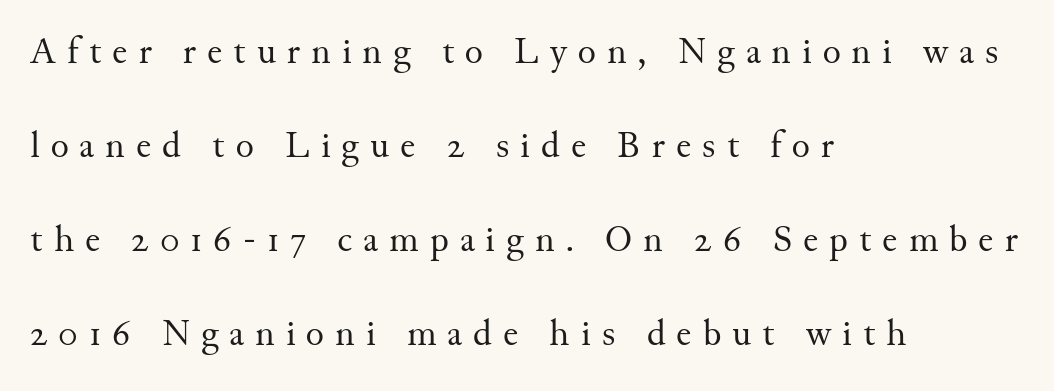
Q: Is the text bold? A: No.
Q: Is the text italic (slanted)? A: No, it is upright.
Q: Is the typeface a serif or a sans-serif typeface? A: Serif.
Q: Is the text underlined? A: No.
Q: How is the paragraph aligned? A: Left-aligned.
Q: Is the spacing between letters normal or unusually wide? A: Unusually wide.
Q: Is the spacing between lines tight, normal or loose? A: Loose.
Q: Width (condensed, normal, or wide)? A: Normal.
Q: Stroke contrast? A: Medium.
Q: x-height? A: Small.
Q: Monospaced? A: No.
